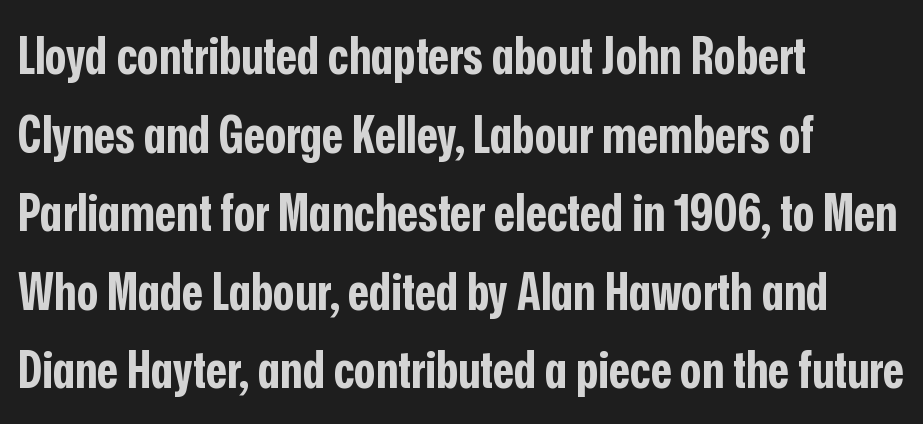
Q: Is the text bold? A: Yes.
Q: Is the text italic (slanted)? A: No, it is upright.
Q: Is the typeface a serif or a sans-serif typeface? A: Sans-serif.
Q: Is the text underlined? A: No.
Q: How is the paragraph aligned? A: Left-aligned.
Q: Is the spacing between letters normal or unusually wide? A: Normal.
Q: Is the spacing between lines tight, normal or loose? A: Normal.
Q: Width (condensed, normal, or wide)? A: Condensed.
Q: Stroke contrast? A: Low.
Q: x-height? A: Medium.
Q: Monospaced? A: No.
